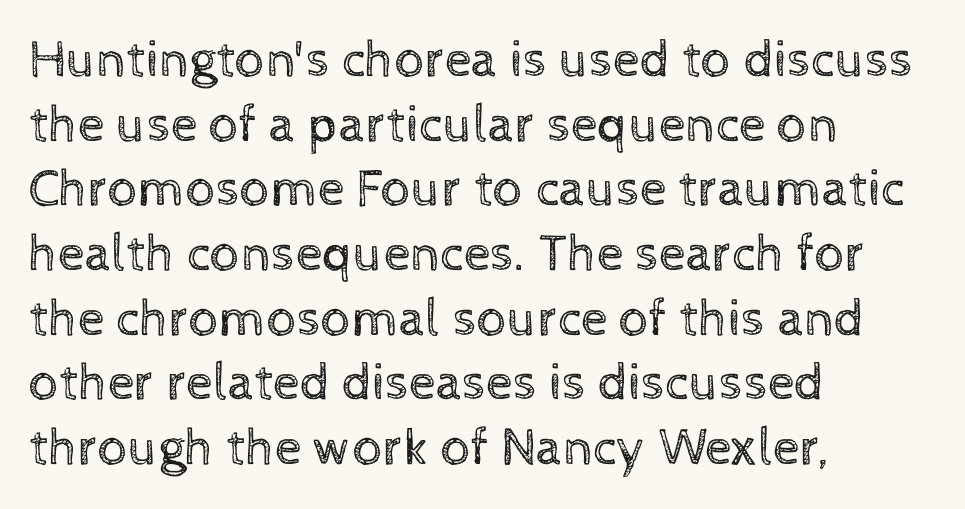
{"italic": "no", "bold": "no", "weight": "regular", "width": "normal", "x_height": "medium", "monospaced": "no", "underline": "no", "align": "left", "line_spacing_ratio": 1.22, "letter_spacing": "normal", "letter_spacing_em": 0.0, "glyph_px": 53}
